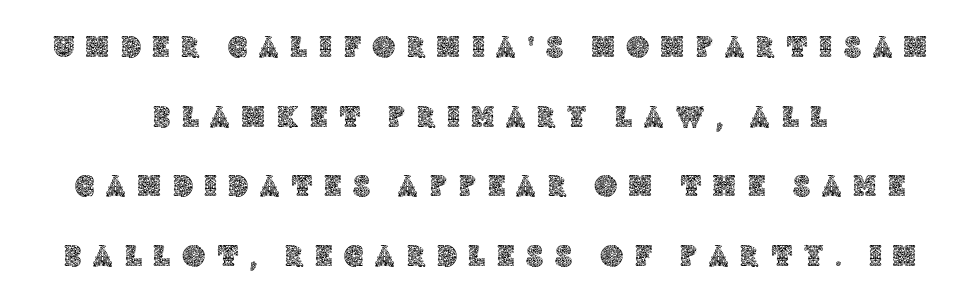
The image shows 31 px text type, upright; set centered, loose line spacing (2.25x), unusually wide letter spacing (+0.39 em), not underlined; a large x-height.
